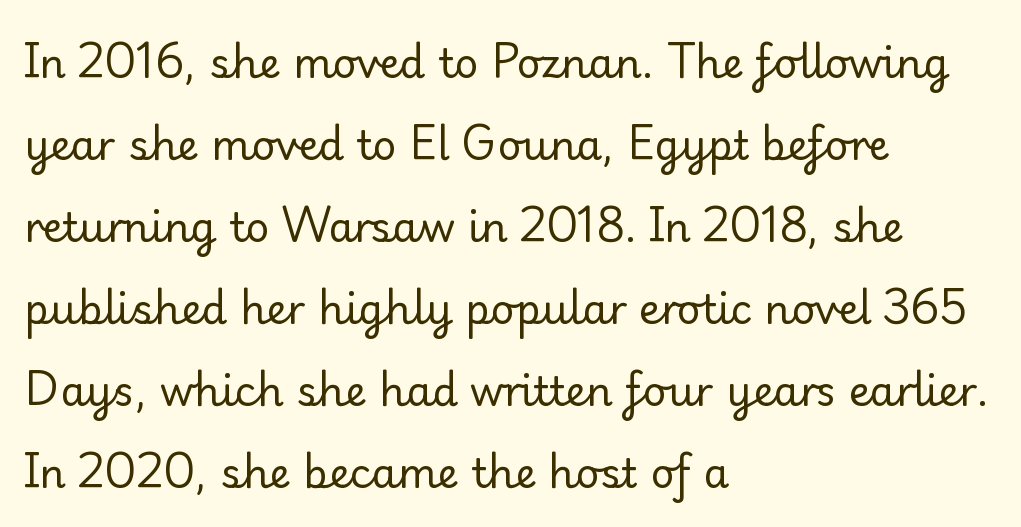
Q: Is the text bold? A: No.
Q: Is the text italic (slanted)? A: No, it is upright.
Q: Is the typeface a serif or a sans-serif typeface? A: Serif.
Q: Is the text underlined? A: No.
Q: How is the paragraph aligned? A: Left-aligned.
Q: Is the spacing between letters normal or unusually wide? A: Normal.
Q: Is the spacing between lines tight, normal or loose? A: Loose.
Q: Width (condensed, normal, or wide)? A: Normal.
Q: Stroke contrast? A: Low.
Q: x-height? A: Small.
Q: Monospaced? A: No.
